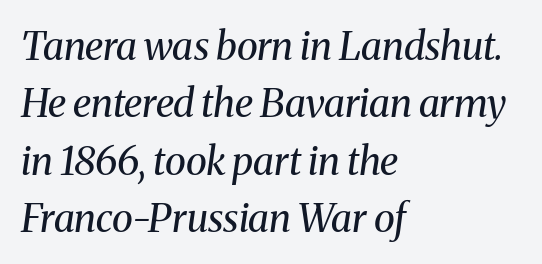
Q: Is the text bold? A: No.
Q: Is the text italic (slanted)? A: Yes, it leans right by about 8 degrees.
Q: Is the typeface a serif or a sans-serif typeface? A: Serif.
Q: Is the text underlined? A: No.
Q: How is the paragraph aligned? A: Left-aligned.
Q: Is the spacing between letters normal or unusually wide? A: Normal.
Q: Is the spacing between lines tight, normal or loose? A: Normal.
Q: Width (condensed, normal, or wide)? A: Normal.
Q: Stroke contrast? A: Medium.
Q: x-height? A: Medium.
Q: Monospaced? A: No.
